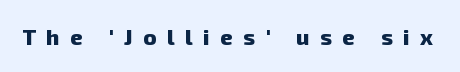
Q: Is the text bold? A: Yes.
Q: Is the text underlined? A: No.
Q: Is the spacing between letters normal or unusually wide? A: Unusually wide.
